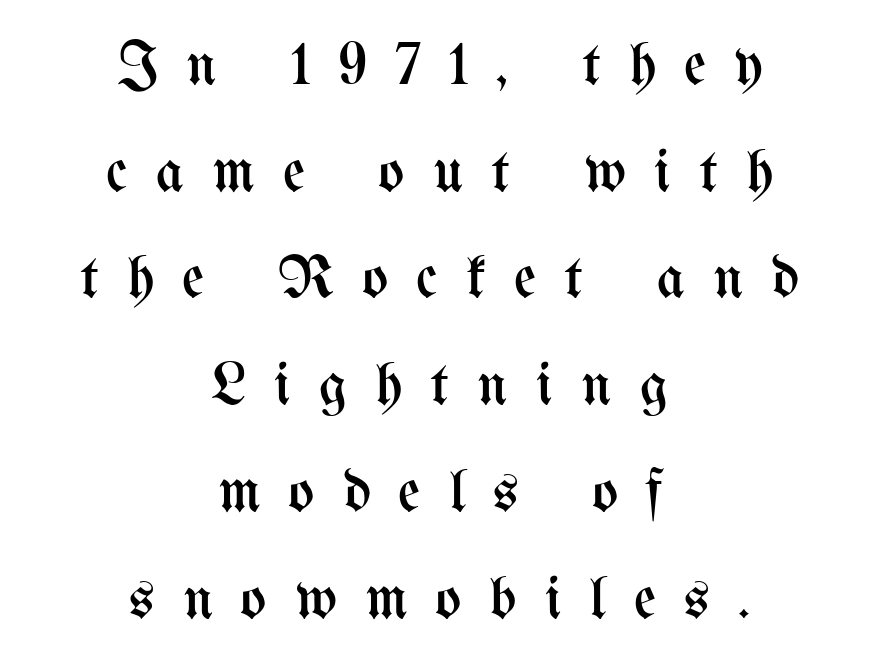
The image shows 61 px regular-weight, condensed type, upright; set centered, line spacing 1.75x, unusually wide letter spacing (+0.46 em), not underlined; medium stroke contrast and a medium x-height.
